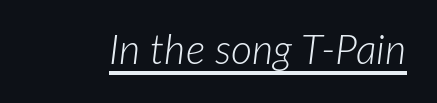
The image shows 41 px light type, italic (leaning right); set normal letter spacing, underlined; low stroke contrast and a medium x-height.
